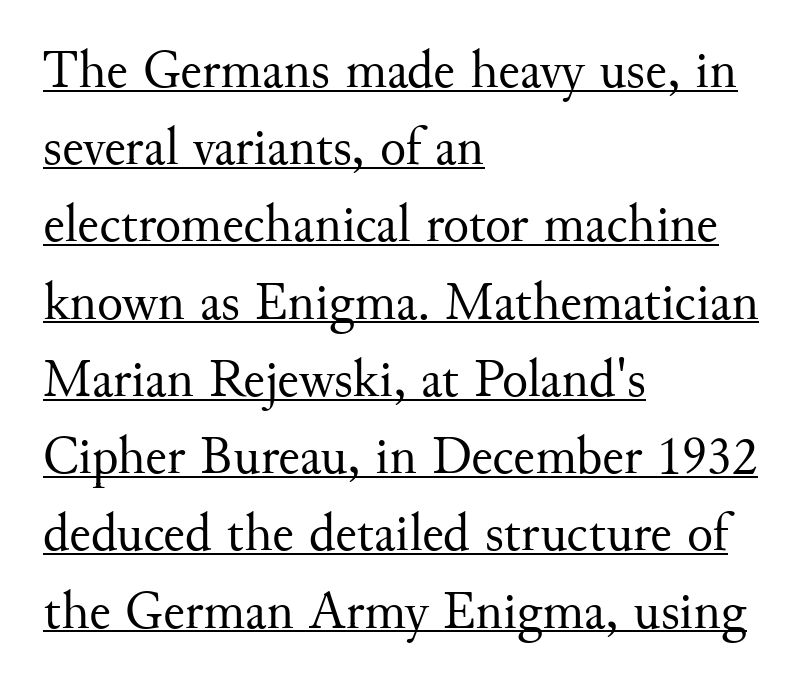
{"serif": "yes", "italic": "no", "bold": "no", "weight": "regular", "width": "normal", "stroke_contrast": "medium", "x_height": "small", "monospaced": "no", "underline": "yes", "align": "left", "line_spacing": "normal", "line_spacing_ratio": 1.43, "letter_spacing": "normal", "letter_spacing_em": 0.0, "glyph_px": 54}
